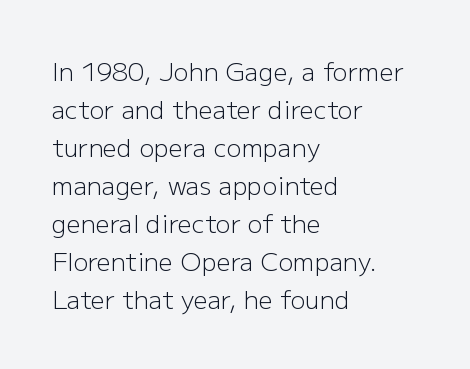
Q: Is the text bold? A: No.
Q: Is the text italic (slanted)? A: No, it is upright.
Q: Is the text underlined? A: No.
Q: How is the paragraph aligned? A: Left-aligned.
Q: Is the spacing between letters normal or unusually wide? A: Normal.
Q: Is the spacing between lines tight, normal or loose? A: Normal.
